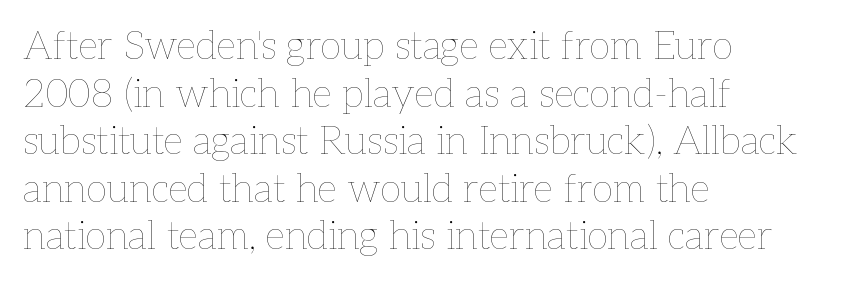
{"italic": "no", "bold": "no", "weight": "thin", "width": "normal", "stroke_contrast": "low", "x_height": "medium", "monospaced": "no", "underline": "no", "align": "left", "line_spacing_ratio": 1.22, "letter_spacing": "normal", "letter_spacing_em": 0.0, "glyph_px": 39}
